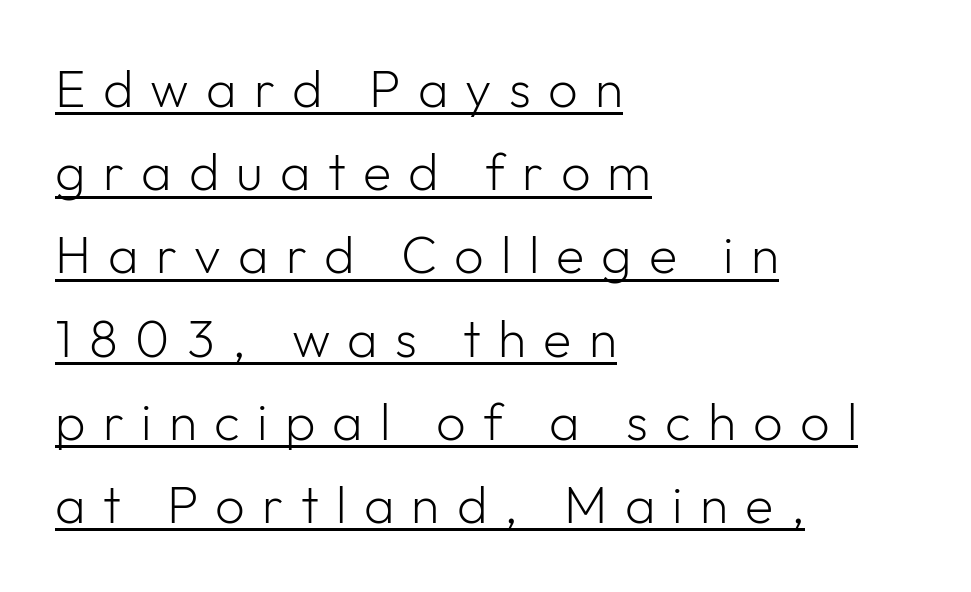
Q: Is the text bold? A: No.
Q: Is the text italic (slanted)? A: No, it is upright.
Q: Is the typeface a serif or a sans-serif typeface? A: Sans-serif.
Q: Is the text underlined? A: Yes.
Q: How is the paragraph aligned? A: Left-aligned.
Q: Is the spacing between letters normal or unusually wide? A: Unusually wide.
Q: Is the spacing between lines tight, normal or loose? A: Normal.
Q: Width (condensed, normal, or wide)? A: Normal.
Q: Stroke contrast? A: Low.
Q: x-height? A: Medium.
Q: Monospaced? A: No.
